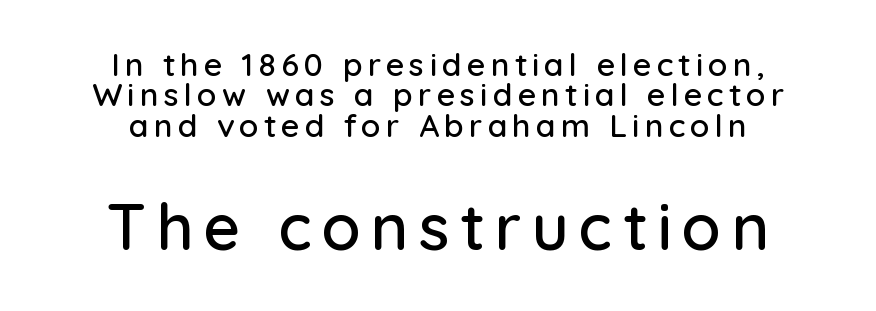
Q: Is the text italic (slanted)? A: No, it is upright.
Q: Is the typeface a serif or a sans-serif typeface? A: Sans-serif.
Q: Is the text underlined? A: No.
Q: How is the paragraph aligned? A: Centered.
Q: Is the spacing between lines tight, normal or loose? A: Tight.
Q: Which block of text is set in a larger size, the first (top) or the second (bottom)? A: The second (bottom) one.
Q: Width (condensed, normal, or wide)? A: Normal.
Q: Stroke contrast? A: Low.
Q: x-height? A: Medium.
Q: Monospaced? A: No.
